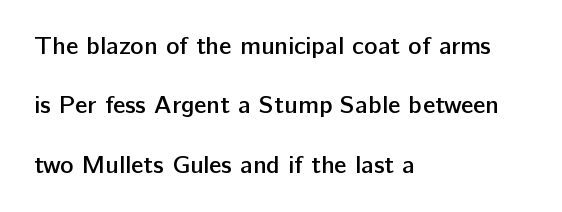
{"italic": "no", "bold": "semi", "underline": "no", "align": "left", "line_spacing": "loose", "line_spacing_ratio": 2.38, "letter_spacing": "normal", "letter_spacing_em": 0.0, "glyph_px": 25}
